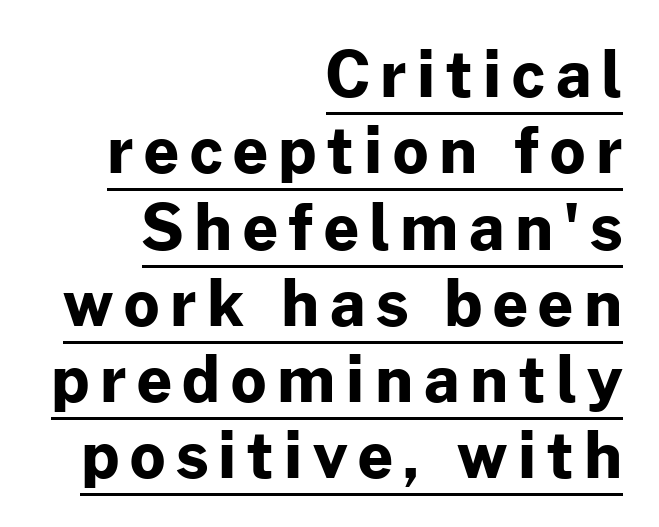
Q: Is the text bold? A: Yes.
Q: Is the text italic (slanted)? A: No, it is upright.
Q: Is the typeface a serif or a sans-serif typeface? A: Sans-serif.
Q: Is the text underlined? A: Yes.
Q: How is the paragraph aligned? A: Right-aligned.
Q: Width (condensed, normal, or wide)? A: Normal.
Q: Stroke contrast? A: Low.
Q: x-height? A: Medium.
Q: Monospaced? A: No.
